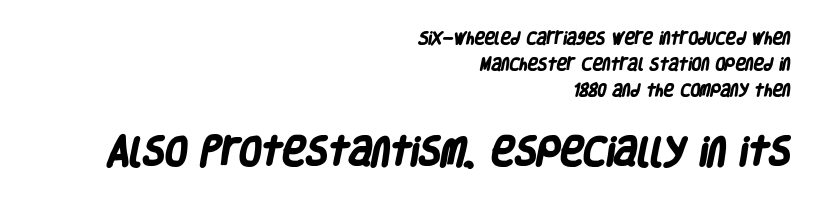
The image shows 32 px heavy, condensed sans-serif type; set right-aligned, line spacing 1.86x, normal letter spacing, not underlined; the second (bottom) block is 2.29x larger; low stroke contrast and a large x-height.
